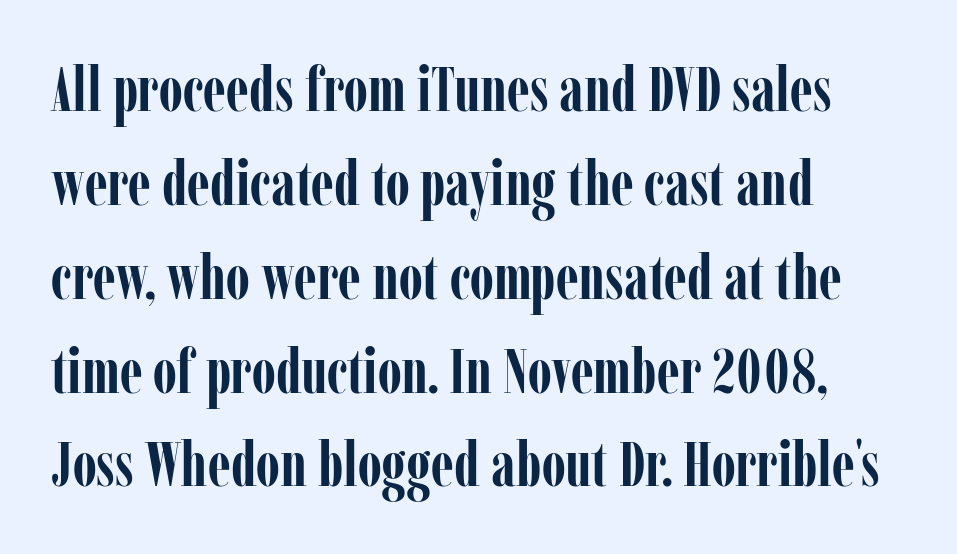
The image shows 63 px semibold, condensed serif type, upright; set left-aligned, normal line spacing (1.49x), normal letter spacing, not underlined; low stroke contrast and a medium x-height.
